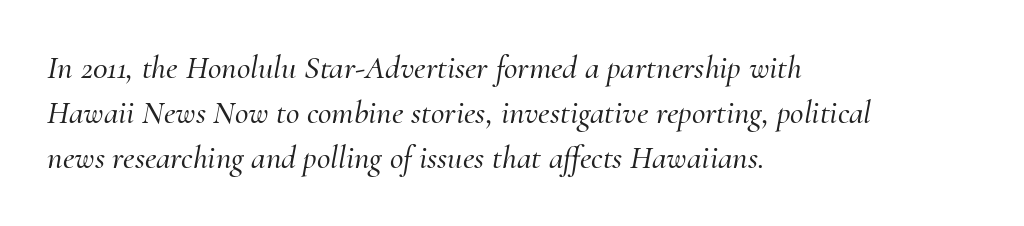
Letterform terminals end in serifs throughout the passage. The space between consecutive lines is moderate. The face used here is proportionally spaced, like ordinary book or web type. Letters rest on an invisible, unmarked baseline. The whole block is typeset with a tilt.
